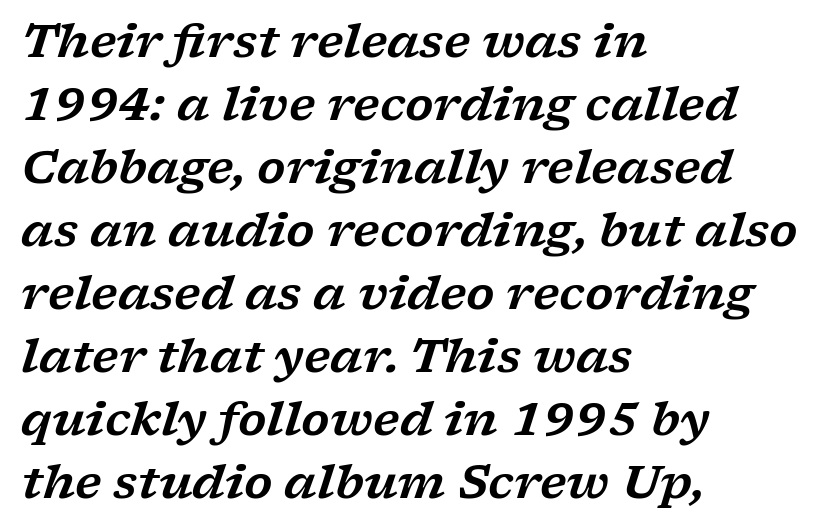
{"serif": "yes", "italic": "yes", "lean": "right", "slant_degrees": 17, "width": "wide", "stroke_contrast": "low", "x_height": "medium", "monospaced": "no", "underline": "no", "align": "left", "line_spacing": "normal", "line_spacing_ratio": 1.37, "letter_spacing": "normal", "letter_spacing_em": 0.0, "glyph_px": 46}
